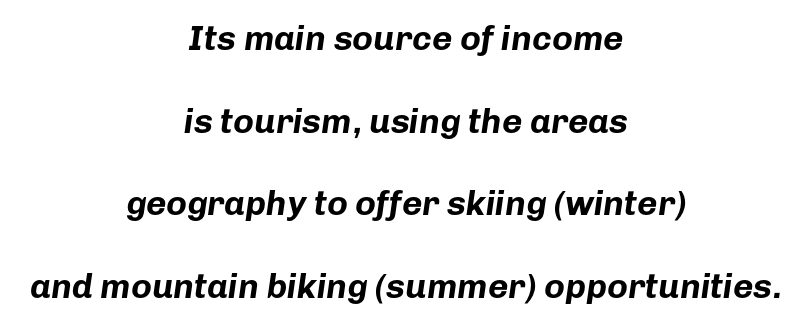
The image shows 35 px bold type, italic (leaning right); set centered, loose line spacing (2.36x), normal letter spacing, not underlined; low stroke contrast and a medium x-height.
